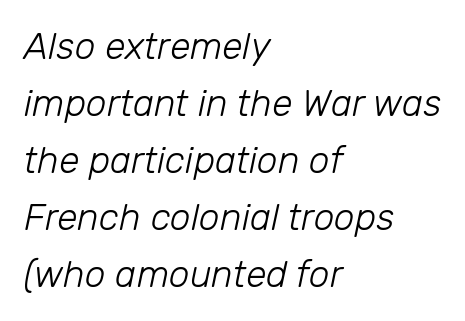
Horizontal bands of white between lines are of average thickness. Glance below the letters and you will spot only blank space. Slant detected: the letters are inclined. Compared with a centered layout, this one pins lines to the left instead.
